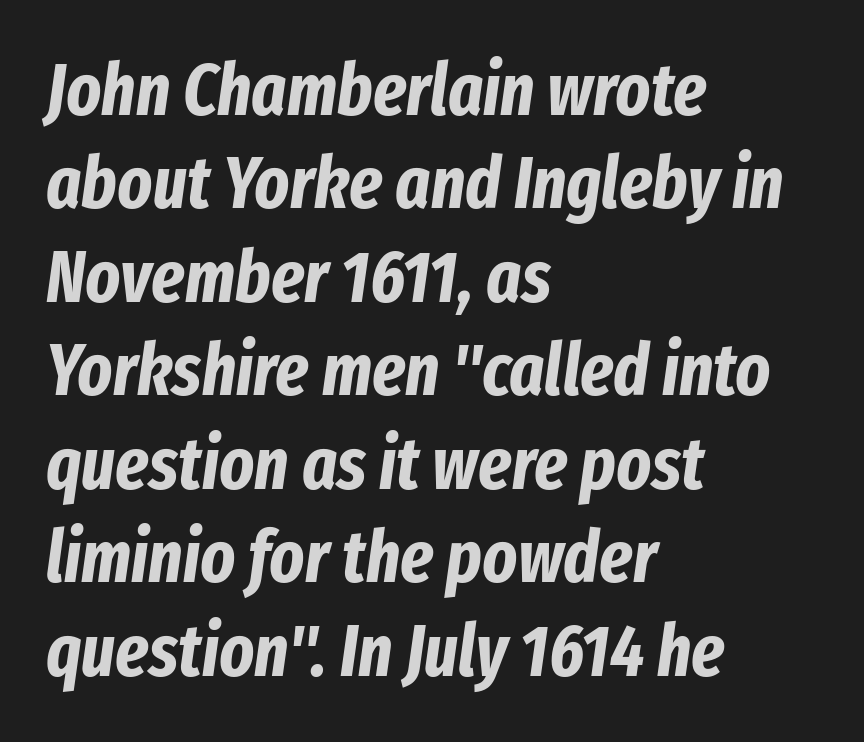
The image shows 73 px bold, condensed type, italic (leaning right); set left-aligned, normal line spacing (1.28x), normal letter spacing, not underlined; low stroke contrast and a medium x-height.
